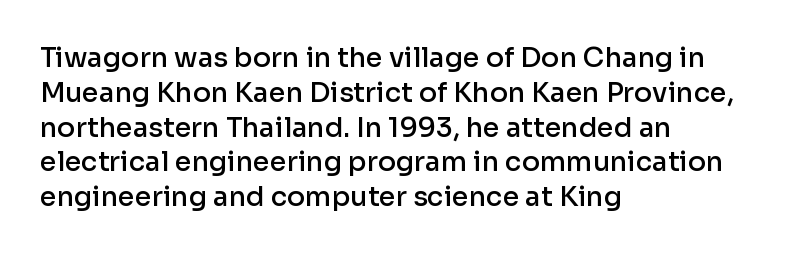
Q: Is the text bold? A: Semi-bold.
Q: Is the text italic (slanted)? A: No, it is upright.
Q: Is the text underlined? A: No.
Q: How is the paragraph aligned? A: Left-aligned.
Q: Is the spacing between letters normal or unusually wide? A: Normal.
Q: Is the spacing between lines tight, normal or loose? A: Normal.
